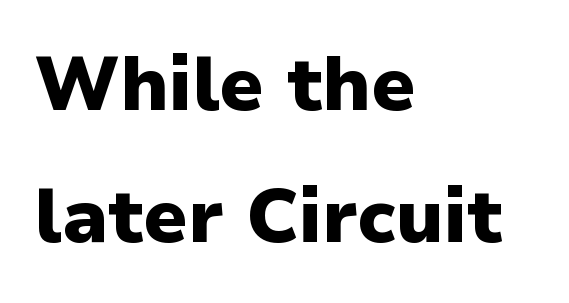
The image shows 75 px heavy sans-serif type, upright; set left-aligned, line spacing 1.76x, normal letter spacing, not underlined; low stroke contrast and a medium x-height.
